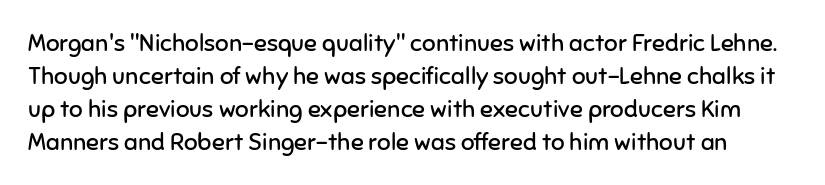
The image shows 24 px text type, upright; set normal line spacing (1.37x), normal letter spacing, not underlined.
